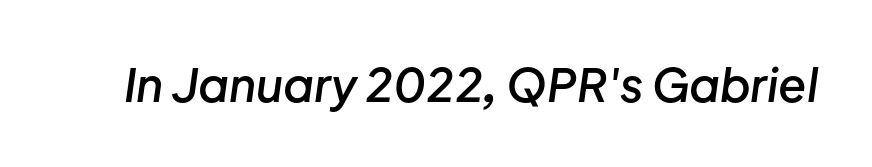
The image shows 46 px semibold type, italic (leaning right); set normal letter spacing, not underlined; low stroke contrast and a medium x-height.
